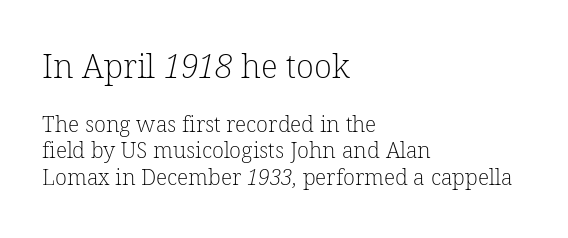
A clean baseline with only descenders dipping below it. The face used here is seriffed, in the tradition of book romans. Where is the straight margin? On the left. Weight: not bold — regular or lighter. This rendering leaves character spacing at its baseline value.
